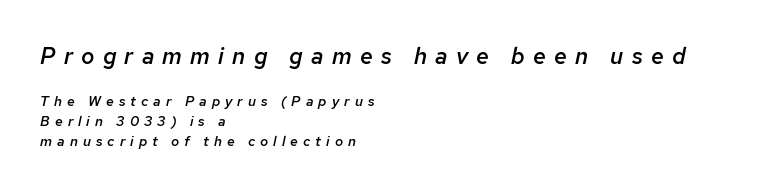
Q: Is the text bold? A: Semi-bold.
Q: Is the text italic (slanted)? A: Yes, it leans right by about 12 degrees.
Q: Is the text underlined? A: No.
Q: How is the paragraph aligned? A: Left-aligned.
Q: Is the spacing between letters normal or unusually wide? A: Unusually wide.
Q: Is the spacing between lines tight, normal or loose? A: Normal.
Q: Which block of text is set in a larger size, the first (top) or the second (bottom)? A: The first (top) one.
